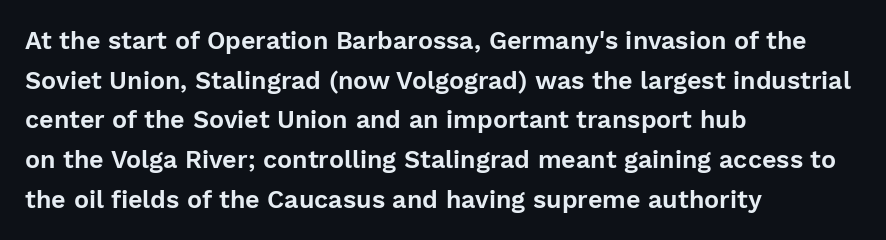
Words appear dense and cohesive because spacing is normal. Italic? Not at all — the glyphs are vertical. Horizontally, the lines are justified to the leading edge only. Leading matches the norm, producing a regular column. Each row of text sits above clean, open space.
